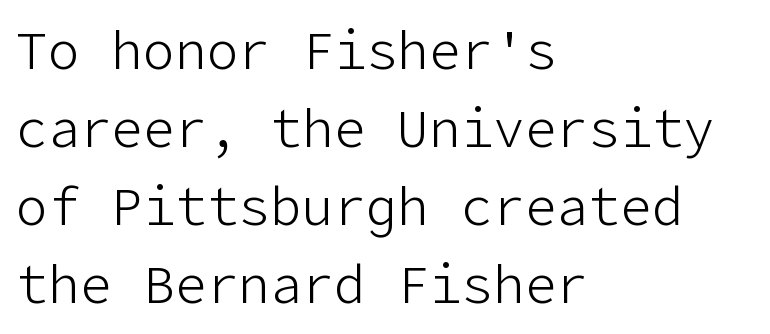
The image shows 53 px light sans-serif type, upright; set left-aligned, normal line spacing (1.47x), normal letter spacing, not underlined; low stroke contrast and a medium x-height.
